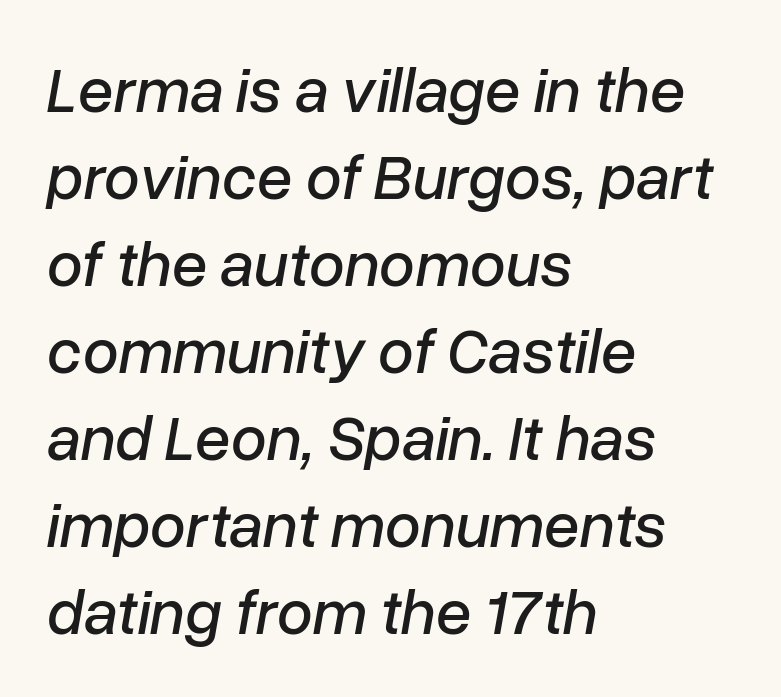
What stands out about the letter spacing? Nothing — it is the standard amount. The glyphs are unaccompanied by any horizontal stroke below them. Leftover space on each line is placed entirely after the last word. Compared with ordinary roman type, these characters are visibly tilted. This block has exactly the height ordinary leading produces.
